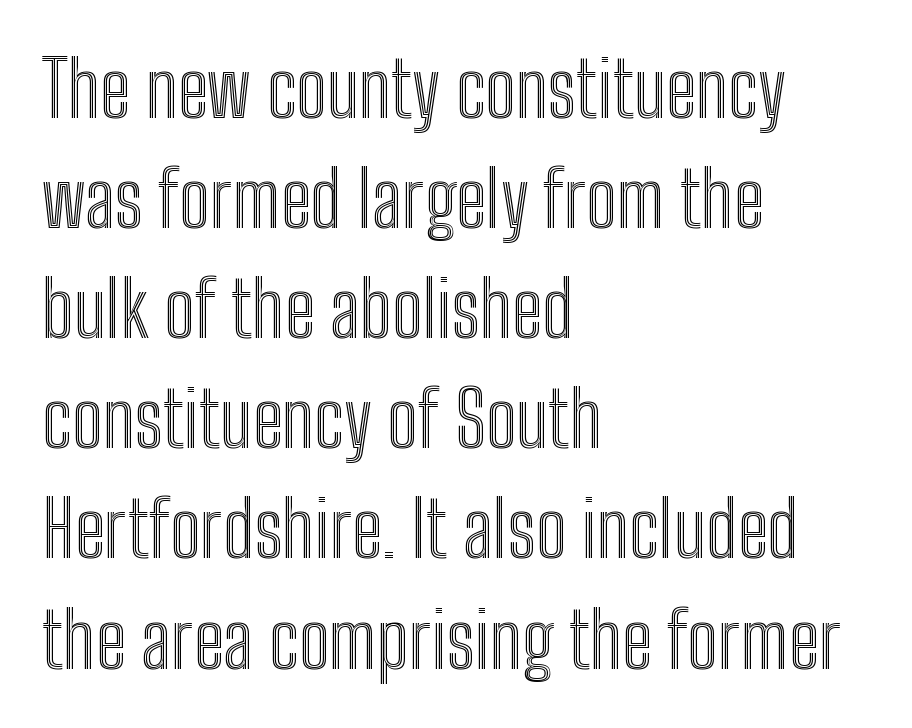
Proportional: the letters do not fall into vertical columns. The space between consecutive lines is moderate. Is the letter spacing exaggerated? No — it looks like the ordinary default. Descenders hang freely into open space. The paragraph shown leans on its left margin. Rendered with straight, roman letterforms.
